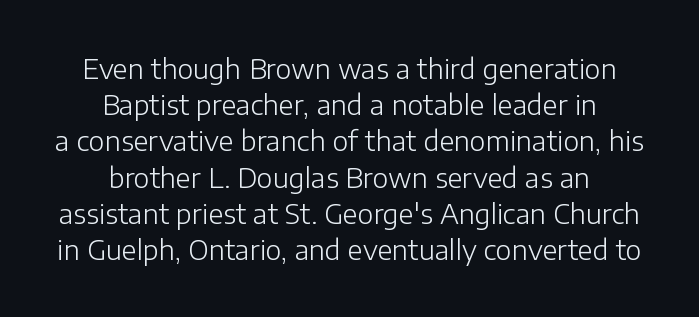
Q: Is the text bold? A: No.
Q: Is the text italic (slanted)? A: No, it is upright.
Q: Is the text underlined? A: No.
Q: How is the paragraph aligned? A: Centered.
Q: Is the spacing between letters normal or unusually wide? A: Normal.
Q: Is the spacing between lines tight, normal or loose? A: Normal.
